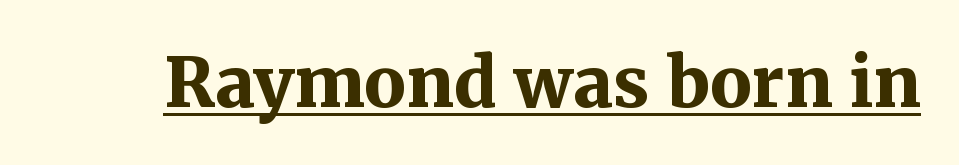
Plenty of ink on the page — the face is bold. Compared with undecorated copy, this sample adds a rule below the words. Quick note: not italic, upright. No extra tracking has been applied to these lines. Font category for this specimen: serif.
